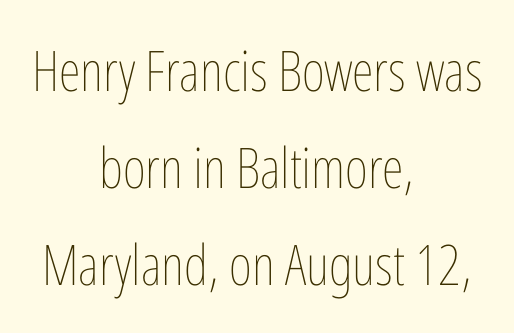
{"italic": "no", "bold": "no", "weight": "thin", "width": "condensed", "stroke_contrast": "low", "x_height": "medium", "monospaced": "no", "underline": "no", "align": "center", "line_spacing_ratio": 1.73, "letter_spacing": "normal", "letter_spacing_em": 0.0, "glyph_px": 56}
